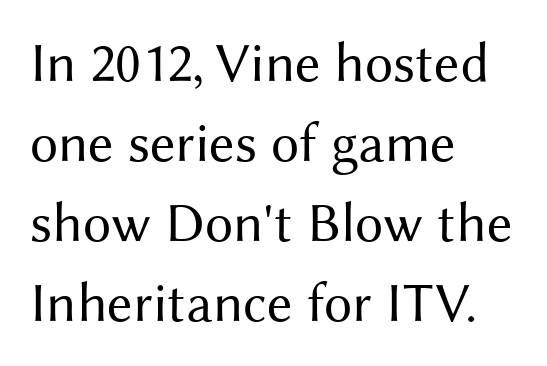
Q: Is the text bold? A: No.
Q: Is the text italic (slanted)? A: No, it is upright.
Q: Is the typeface a serif or a sans-serif typeface? A: Sans-serif.
Q: Is the text underlined? A: No.
Q: How is the paragraph aligned? A: Left-aligned.
Q: Is the spacing between letters normal or unusually wide? A: Normal.
Q: Is the spacing between lines tight, normal or loose? A: Normal.
Q: Width (condensed, normal, or wide)? A: Normal.
Q: Stroke contrast? A: Medium.
Q: x-height? A: Medium.
Q: Monospaced? A: No.
